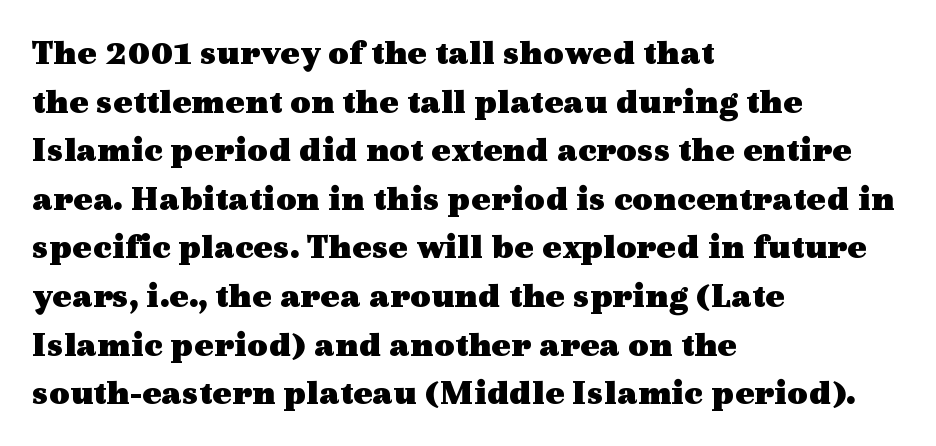
The image shows 36 px heavy, wide serif type, upright; set left-aligned, normal line spacing (1.35x), normal letter spacing, not underlined; a medium x-height.
